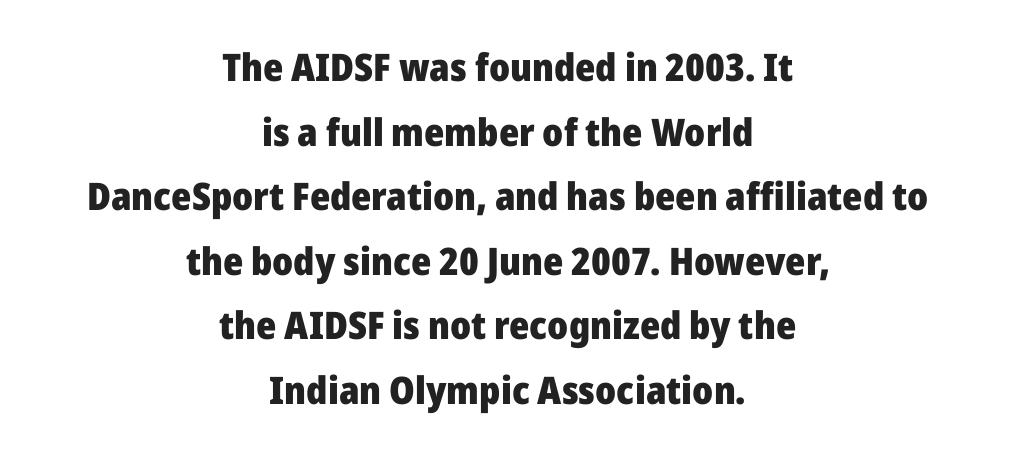
Q: Is the text bold? A: Yes.
Q: Is the text italic (slanted)? A: No, it is upright.
Q: Is the typeface a serif or a sans-serif typeface? A: Sans-serif.
Q: Is the text underlined? A: No.
Q: How is the paragraph aligned? A: Centered.
Q: Is the spacing between letters normal or unusually wide? A: Normal.
Q: Is the spacing between lines tight, normal or loose? A: Normal.
Q: Width (condensed, normal, or wide)? A: Normal.
Q: Stroke contrast? A: Low.
Q: x-height? A: Medium.
Q: Monospaced? A: No.
